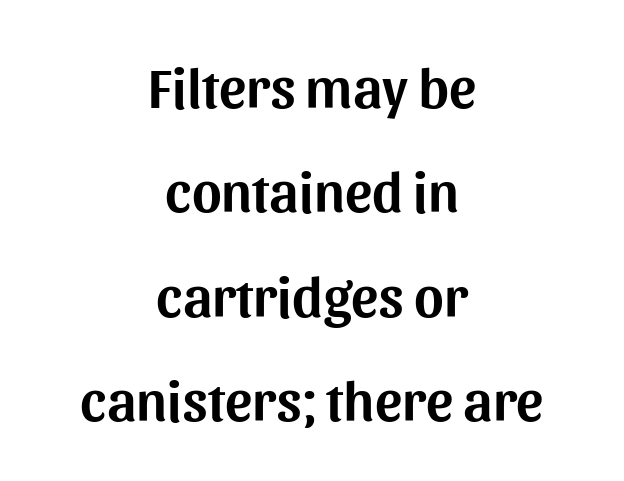
The tracking reads as untouched default to a designer's eye. Line starts and ends both wander, symmetrically. Do the characters align in a grid? No, the font is proportional. The space directly below the letters is spotless. Vertical strokes here are truly vertical.
